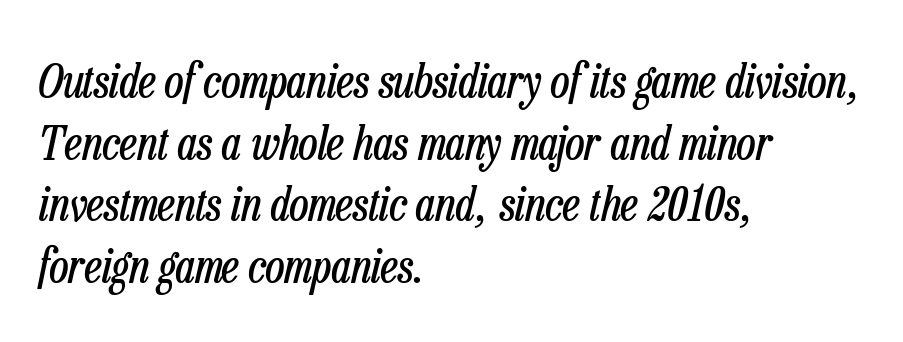
{"italic": "yes", "lean": "right", "slant_degrees": 13, "bold": "no", "weight": "regular", "width": "condensed", "stroke_contrast": "low", "x_height": "medium", "monospaced": "no", "underline": "no", "align": "left", "line_spacing": "normal", "line_spacing_ratio": 1.31, "letter_spacing": "normal", "letter_spacing_em": 0.0, "glyph_px": 47}
